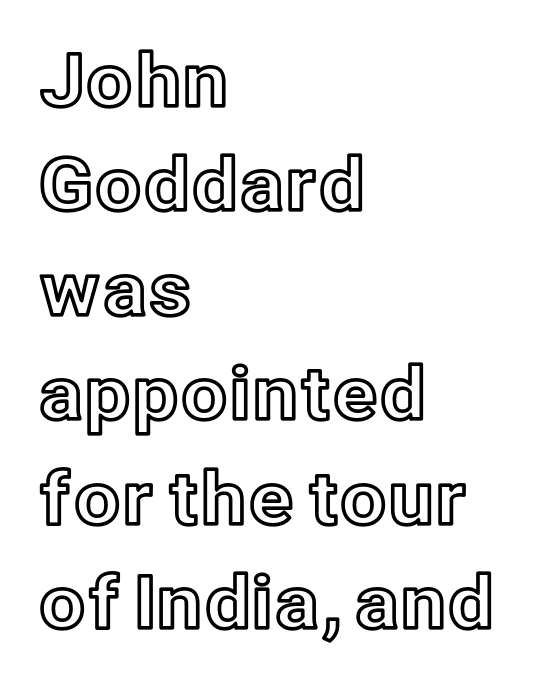
{"italic": "no", "width": "normal", "x_height": "medium", "monospaced": "no", "underline": "no", "align": "left", "line_spacing": "normal", "line_spacing_ratio": 1.43, "letter_spacing": "normal", "letter_spacing_em": 0.0, "glyph_px": 73}
